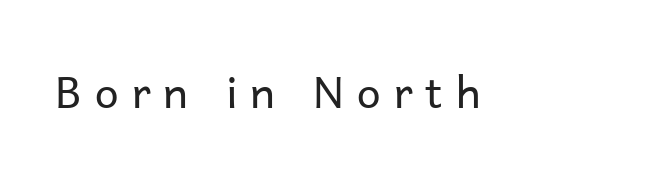
Stroke mass is kept to a normal reading level or below. Spacing verdict: proportional, widths tailored to each character. Tracking here is generous; glyphs stand well apart from one another. Descenders hang freely into open space. These lines were composed using upright roman letters. Regarding serifs, this sample does without them.
